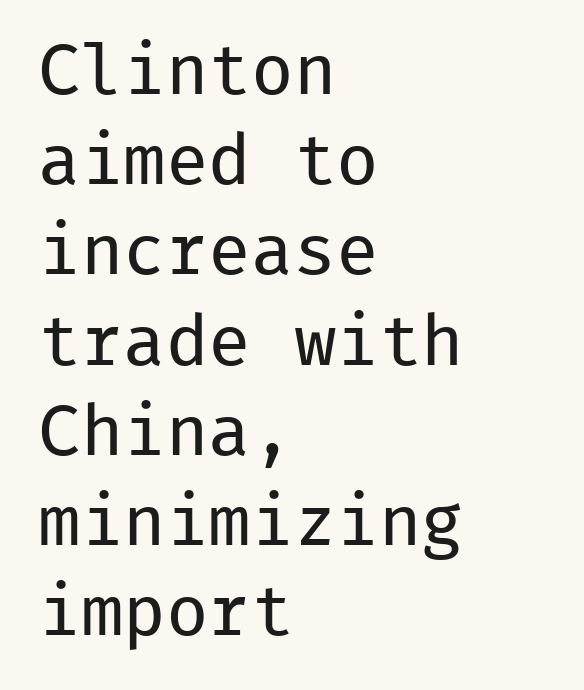
The weight tops out at a normal text grade. A bare baseline throughout the passage. This block has exactly the height ordinary leading produces. All the whitespace from short lines collects on the right.
